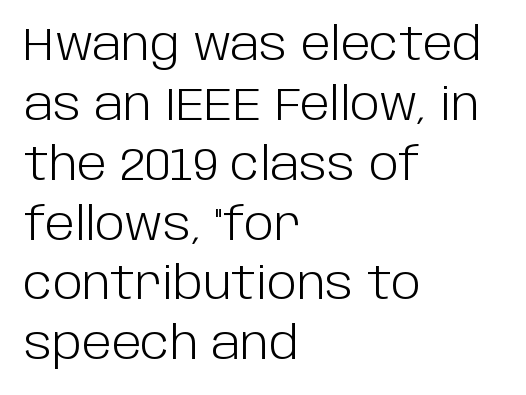
{"serif": "no", "italic": "no", "bold": "no", "weight": "light", "width": "normal", "stroke_contrast": "low", "x_height": "large", "monospaced": "no", "underline": "no", "align": "left", "line_spacing": "normal", "line_spacing_ratio": 1.33, "letter_spacing": "normal", "letter_spacing_em": 0.0, "glyph_px": 45}
